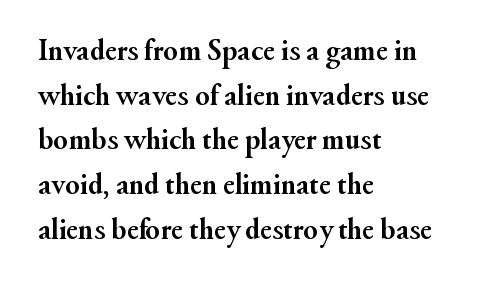
{"serif": "yes", "italic": "no", "bold": "yes", "weight": "semibold", "width": "normal", "stroke_contrast": "medium", "x_height": "small", "monospaced": "no", "underline": "no", "align": "left", "line_spacing": "normal", "line_spacing_ratio": 1.49, "letter_spacing": "normal", "letter_spacing_em": 0.0, "glyph_px": 30}
